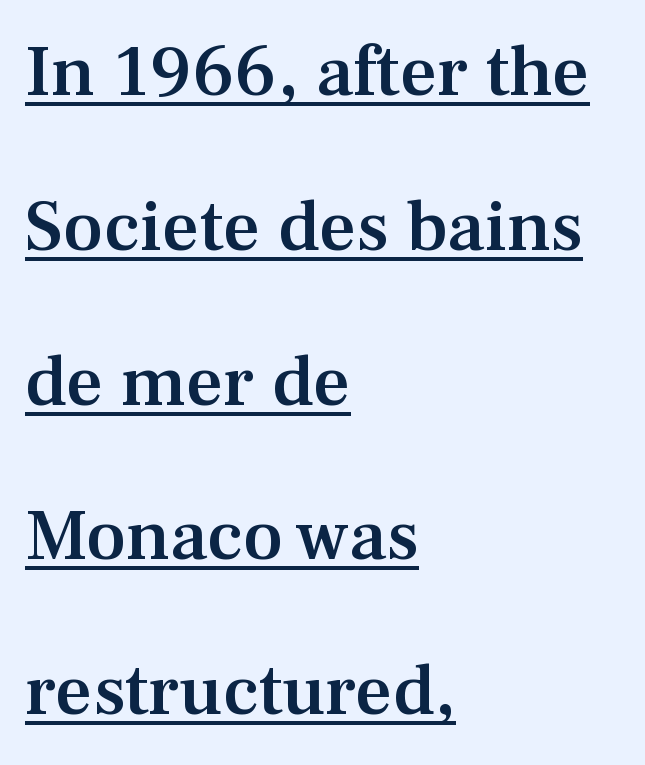
Airy leading. Horizontally, the lines are justified to the leading edge only. The passage shown is typed in a proportional face where columns would drift. The text was rendered using a seriffed face with decorative stroke endings. No italicization has been applied; the sample stays upright.
